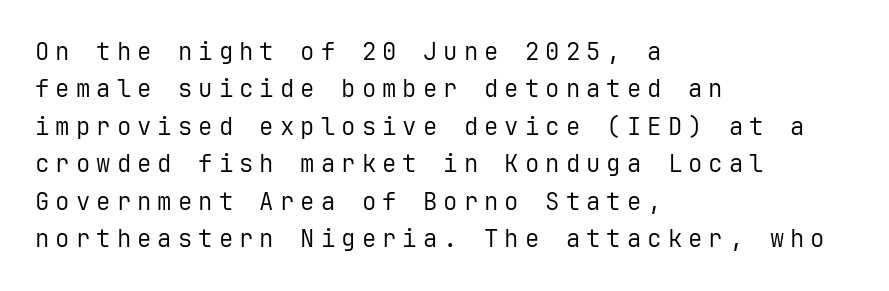
{"italic": "no", "bold": "no", "underline": "no", "align": "left", "line_spacing": "normal", "line_spacing_ratio": 1.56, "letter_spacing": "wide", "letter_spacing_em": 0.25, "glyph_px": 24}
